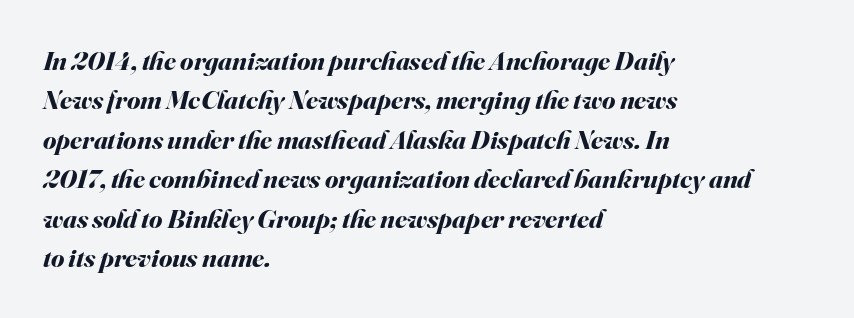
Q: Is the text bold? A: Yes.
Q: Is the text italic (slanted)? A: Yes, it leans right by about 16 degrees.
Q: Is the text underlined? A: No.
Q: How is the paragraph aligned? A: Left-aligned.
Q: Is the spacing between letters normal or unusually wide? A: Normal.
Q: Is the spacing between lines tight, normal or loose? A: Normal.
